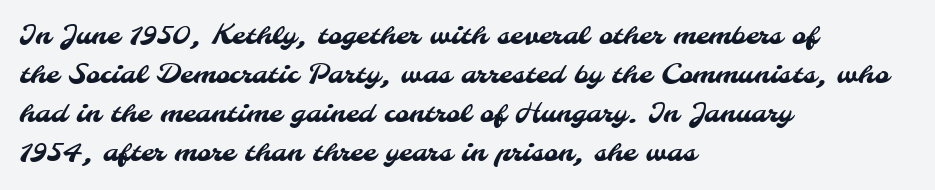
{"underline": "no", "align": "left", "line_spacing": "normal", "line_spacing_ratio": 1.44, "letter_spacing": "normal", "letter_spacing_em": 0.0, "glyph_px": 27}
